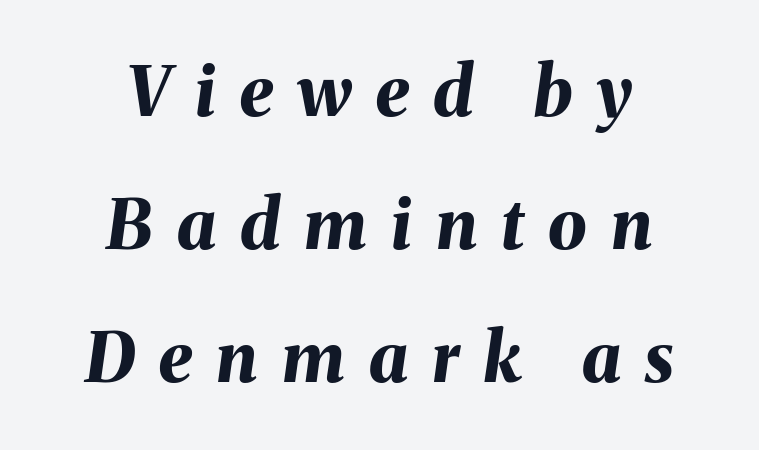
Q: Is the text bold? A: Yes.
Q: Is the text italic (slanted)? A: Yes, it leans right by about 8 degrees.
Q: Is the text underlined? A: No.
Q: How is the paragraph aligned? A: Centered.
Q: Is the spacing between letters normal or unusually wide? A: Unusually wide.
Q: Is the spacing between lines tight, normal or loose? A: Loose.
Q: Width (condensed, normal, or wide)? A: Normal.
Q: Stroke contrast? A: Medium.
Q: x-height? A: Medium.
Q: Monospaced? A: No.
